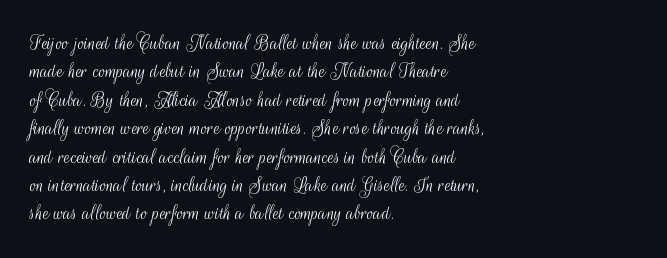
Q: Is the text bold? A: No.
Q: Is the text italic (slanted)? A: Yes.
Q: Is the text underlined? A: No.
Q: How is the paragraph aligned? A: Left-aligned.
Q: Is the spacing between letters normal or unusually wide? A: Normal.
Q: Is the spacing between lines tight, normal or loose? A: Normal.
